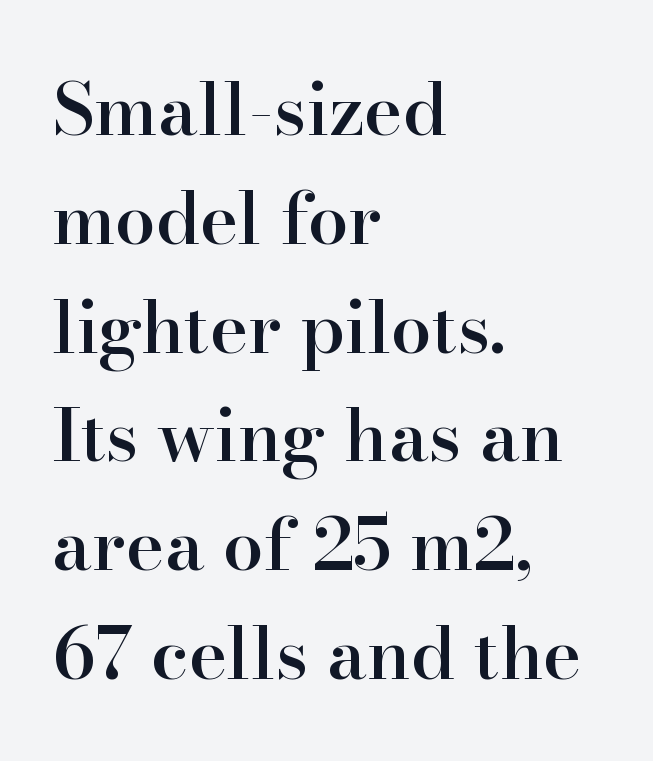
Q: Is the text bold? A: Semi-bold.
Q: Is the text italic (slanted)? A: No, it is upright.
Q: Is the typeface a serif or a sans-serif typeface? A: Serif.
Q: Is the text underlined? A: No.
Q: How is the paragraph aligned? A: Left-aligned.
Q: Is the spacing between letters normal or unusually wide? A: Normal.
Q: Is the spacing between lines tight, normal or loose? A: Normal.
Q: Width (condensed, normal, or wide)? A: Normal.
Q: Stroke contrast? A: High.
Q: x-height? A: Small.
Q: Monospaced? A: No.
